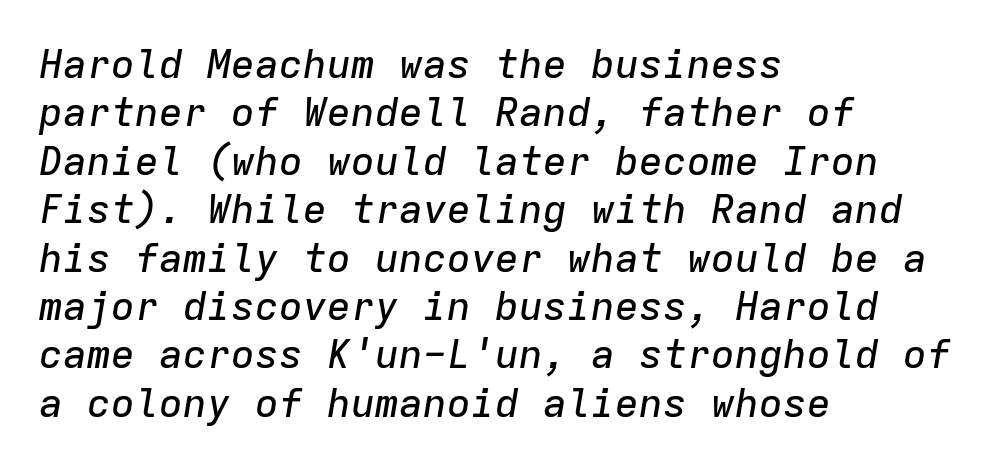
Caption: multi-line text, flush left, ragged right. The passage shown is typed in a monospace face where columns stay perfectly aligned. Slant detected: the letters are inclined. The specimen omits any rule beneath the text block's lines. The line texture is even and compact thanks to regular tracking.
